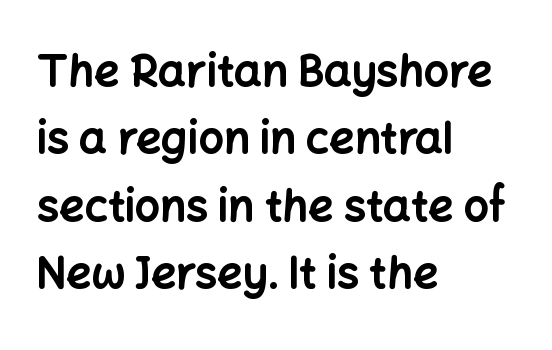
{"serif": "no", "italic": "no", "bold": "yes", "weight": "bold", "width": "normal", "stroke_contrast": "low", "x_height": "medium", "monospaced": "no", "underline": "no", "align": "left", "line_spacing": "normal", "line_spacing_ratio": 1.53, "letter_spacing": "normal", "letter_spacing_em": 0.0, "glyph_px": 44}
